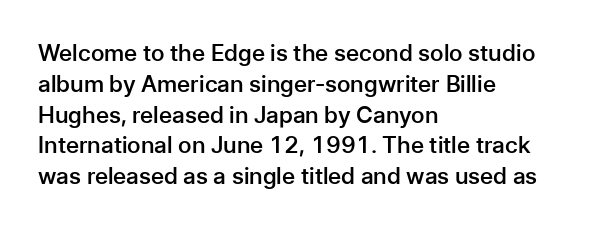
{"italic": "no", "bold": "semi", "underline": "no", "align": "left", "line_spacing": "normal", "line_spacing_ratio": 1.34, "letter_spacing": "normal", "letter_spacing_em": 0.0, "glyph_px": 23}
